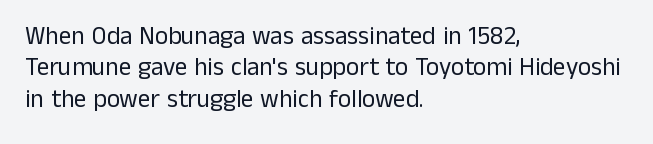
{"italic": "no", "bold": "no", "underline": "no", "align": "left", "line_spacing": "normal", "line_spacing_ratio": 1.26, "letter_spacing": "normal", "letter_spacing_em": 0.0, "glyph_px": 25}
